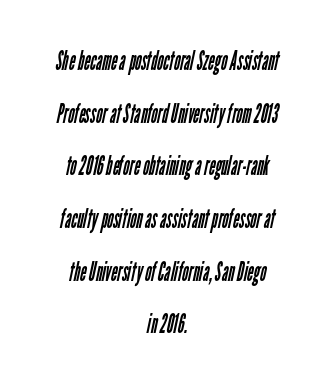
Q: Is the text bold? A: No.
Q: Is the text underlined? A: No.
Q: How is the paragraph aligned? A: Centered.
Q: Is the spacing between letters normal or unusually wide? A: Normal.
Q: Is the spacing between lines tight, normal or loose? A: Loose.
